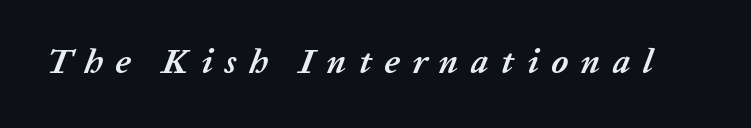
Q: Is the text bold? A: Yes.
Q: Is the text italic (slanted)? A: Yes, it leans right by about 20 degrees.
Q: Is the text underlined? A: No.
Q: Is the spacing between letters normal or unusually wide? A: Unusually wide.
Q: Width (condensed, normal, or wide)? A: Normal.
Q: Stroke contrast? A: Low.
Q: x-height? A: Medium.
Q: Monospaced? A: No.
